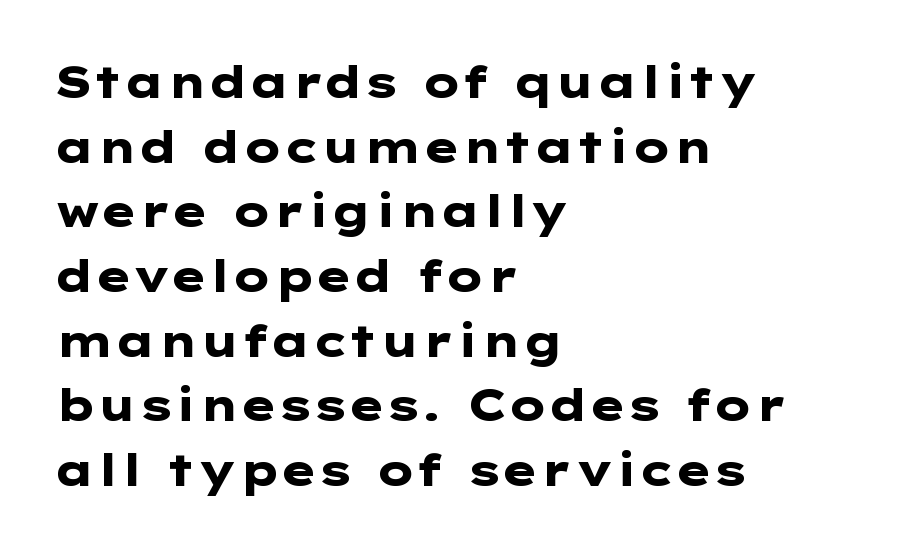
The image shows 44 px heavy, wide sans-serif type, upright; set left-aligned, normal line spacing (1.47x), normal letter spacing, not underlined; low stroke contrast and a medium x-height.
